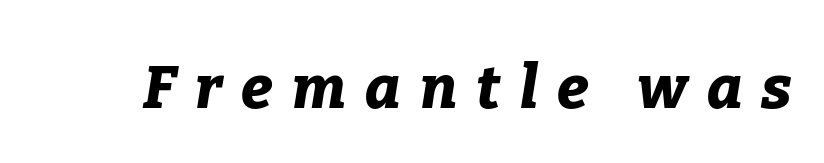
Q: Is the text bold? A: Yes.
Q: Is the text italic (slanted)? A: Yes, it leans right by about 9 degrees.
Q: Is the text underlined? A: No.
Q: Is the spacing between letters normal or unusually wide? A: Unusually wide.
Q: Width (condensed, normal, or wide)? A: Normal.
Q: Stroke contrast? A: Low.
Q: x-height? A: Medium.
Q: Monospaced? A: No.
